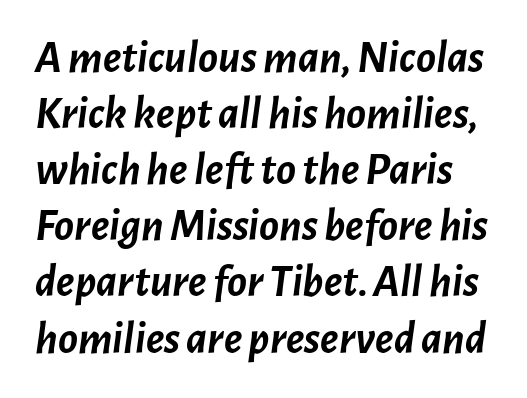
The image shows 46 px semibold type, italic (leaning right); set line spacing 1.22x, normal letter spacing, not underlined; low stroke contrast and a medium x-height.
